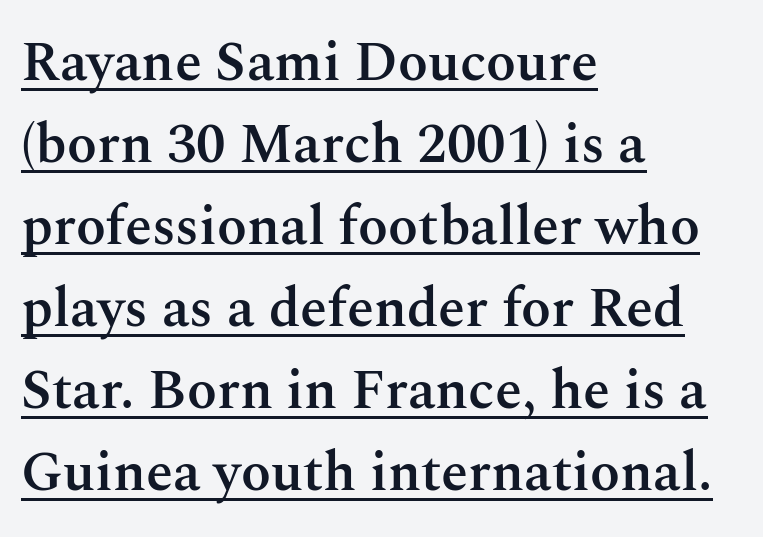
Q: Is the text bold? A: Semi-bold.
Q: Is the text italic (slanted)? A: No, it is upright.
Q: Is the typeface a serif or a sans-serif typeface? A: Serif.
Q: Is the text underlined? A: Yes.
Q: How is the paragraph aligned? A: Left-aligned.
Q: Is the spacing between letters normal or unusually wide? A: Normal.
Q: Is the spacing between lines tight, normal or loose? A: Normal.
Q: Width (condensed, normal, or wide)? A: Normal.
Q: Stroke contrast? A: Medium.
Q: x-height? A: Medium.
Q: Monospaced? A: No.
